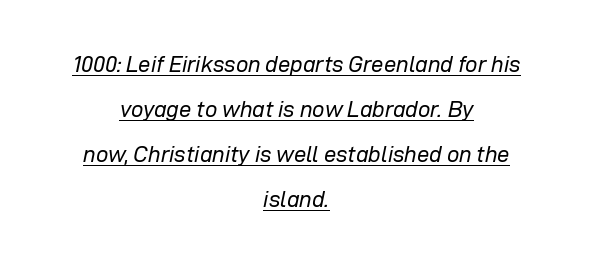
The image shows 22 px text type, italic (leaning right); set centered, loose line spacing (2.05x), normal letter spacing, underlined.
